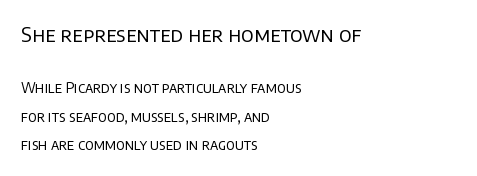
{"italic": "no", "bold": "no", "underline": "no", "align": "left", "line_spacing": "loose", "line_spacing_ratio": 2.05, "letter_spacing": "normal", "letter_spacing_em": 0.0, "larger_block": "first", "size_ratio": 1.43, "glyph_px": 20}
